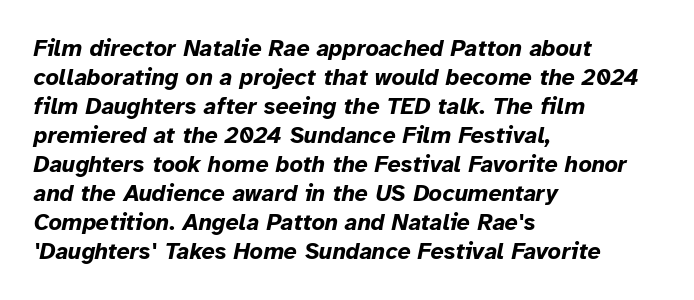
The passage shown is emphatically bold. The space directly below the letters is spotless. Spacing between characters is what you'd get straight out of the box. Successive baselines arrive at the customary interval. Alignment: flush left.
